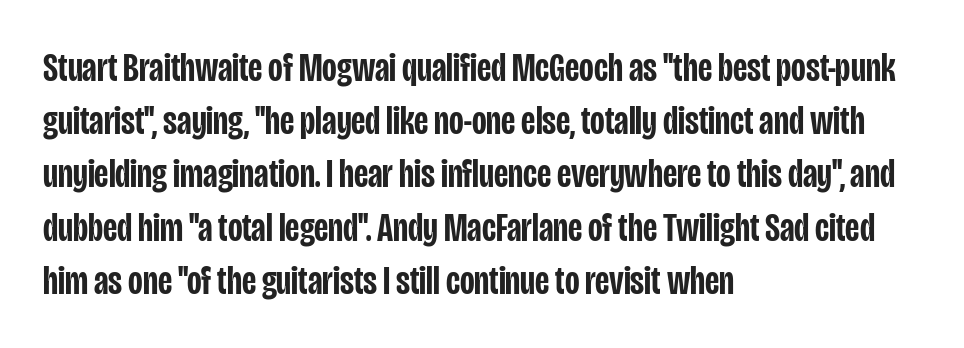
{"serif": "no", "italic": "no", "bold": "semi", "weight": "semibold", "width": "condensed", "stroke_contrast": "low", "x_height": "large", "monospaced": "no", "underline": "no", "align": "left", "line_spacing": "normal", "line_spacing_ratio": 1.33, "letter_spacing": "normal", "letter_spacing_em": 0.0, "glyph_px": 40}
